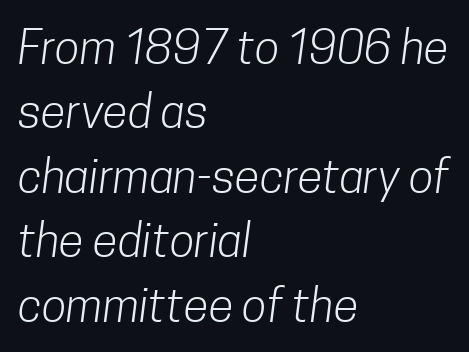
Does extra space separate the letters? No, they use regular spacing. Classification — sans serif. Check the space under the baseline: it is left empty. The passage shown is typed in a proportional face where columns would drift. These lines stack with their left ends in a neat column. The font sits on the lighter half of the weight spectrum, regular included.
